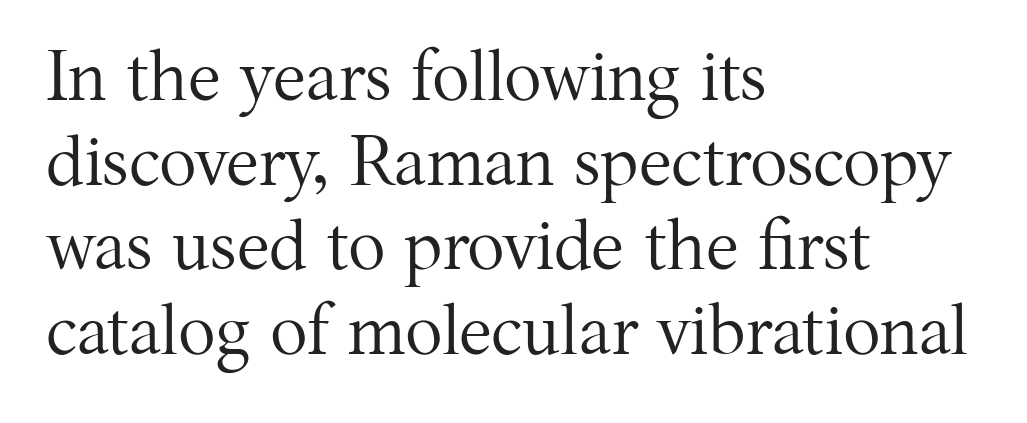
The image shows 70 px regular-weight serif type, upright; set left-aligned, line spacing 1.21x, normal letter spacing, not underlined; medium stroke contrast and a medium x-height.
